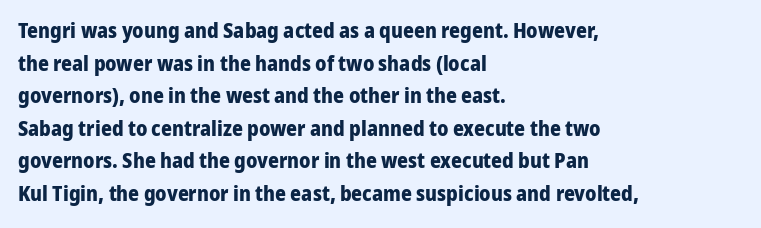
{"italic": "no", "bold": "yes", "underline": "no", "align": "left", "line_spacing": "normal", "line_spacing_ratio": 1.55, "letter_spacing": "normal", "letter_spacing_em": 0.0, "glyph_px": 21}
